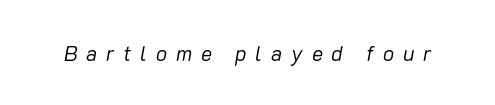
Characters are canted at an angle relative to the baseline's perpendicular. Letters have the restrained weight of plain body copy at most. What stands out about the letter spacing? Its width — letters are far apart. Decoration check: the copy has no underline.
